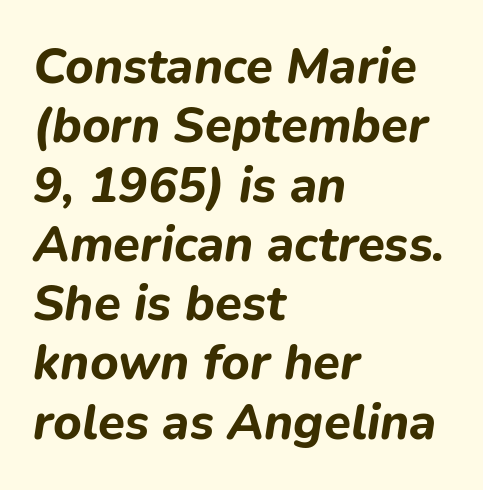
The image shows 49 px bold type, italic (leaning right); set left-aligned, line spacing 1.21x, normal letter spacing, not underlined; low stroke contrast and a medium x-height.
